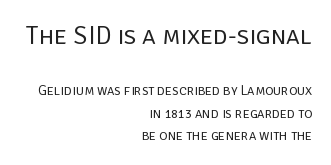
This sample keeps an unexceptional amount of space between lines. The zone under the glyphs is completely vacant. The font sits on the lighter half of the weight spectrum, regular included. Posture: straight, roman, zero tilt.
